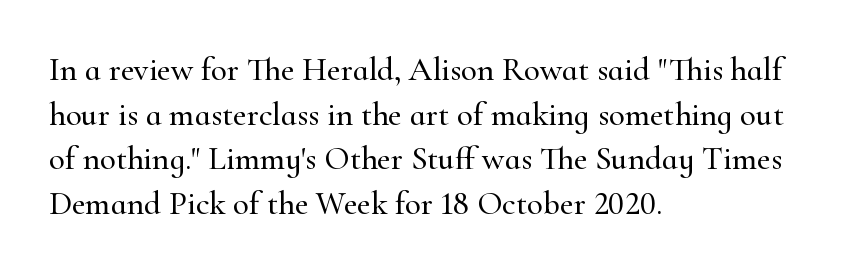
{"serif": "yes", "italic": "no", "width": "normal", "stroke_contrast": "high", "x_height": "small", "monospaced": "no", "underline": "no", "align": "left", "line_spacing": "normal", "line_spacing_ratio": 1.35, "letter_spacing": "normal", "letter_spacing_em": 0.0, "glyph_px": 33}
